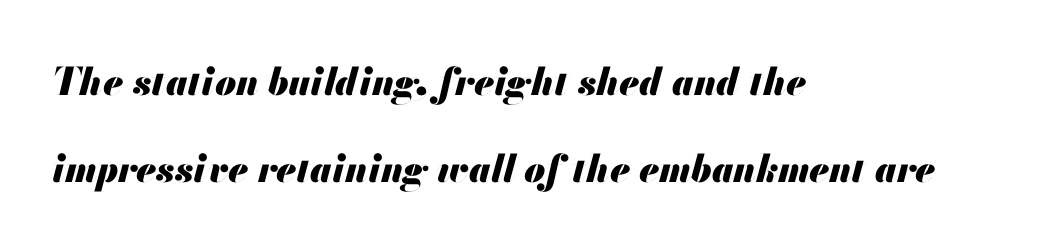
The image shows 38 px heavy type, italic (leaning right); set left-aligned, loose line spacing (2.28x), normal letter spacing, not underlined; medium stroke contrast and a small x-height.
